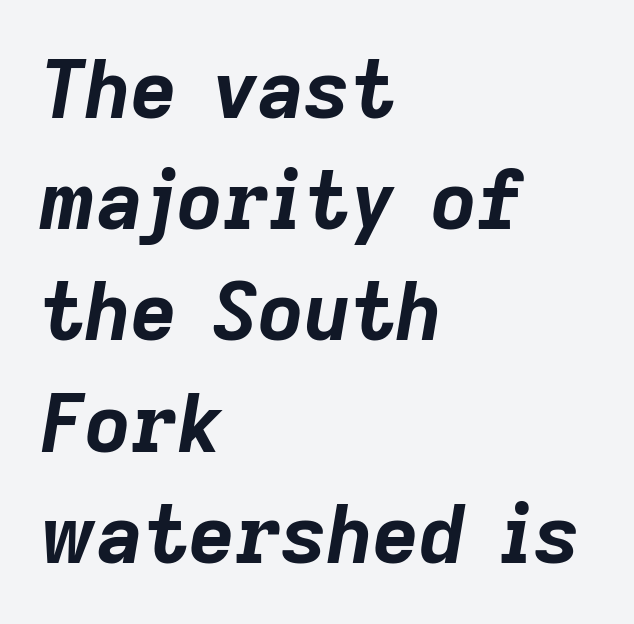
Short note: letters normally spaced. In terms of posture, this sample is oblique. This block has exactly the height ordinary leading produces. Left-aligned paragraph, ragged on the right. The glyphs have the mass of a bold cut. The string is rendered with underlining switched off.
